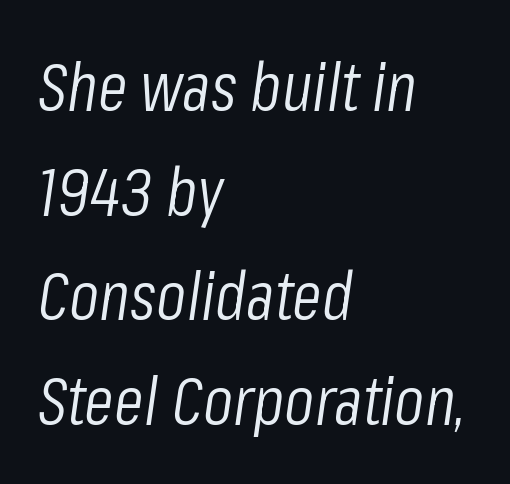
The image shows 68 px light, condensed type, italic (leaning right); set left-aligned, normal line spacing (1.54x), normal letter spacing, not underlined; low stroke contrast and a medium x-height.
